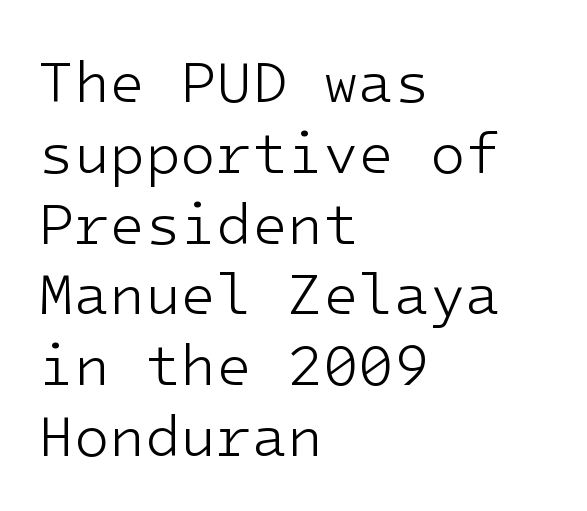
{"serif": "no", "italic": "no", "bold": "no", "weight": "light", "width": "normal", "stroke_contrast": "low", "x_height": "medium", "underline": "no", "align": "left", "line_spacing_ratio": 1.22, "letter_spacing": "normal", "letter_spacing_em": 0.0, "glyph_px": 58}
